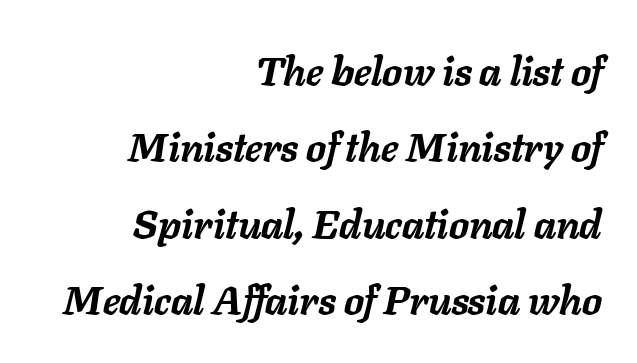
{"italic": "yes", "lean": "right", "slant_degrees": 11, "bold": "yes", "weight": "semibold", "width": "normal", "stroke_contrast": "low", "x_height": "medium", "monospaced": "no", "underline": "no", "align": "right", "line_spacing": "loose", "line_spacing_ratio": 1.91, "letter_spacing": "normal", "letter_spacing_em": 0.0, "glyph_px": 40}
